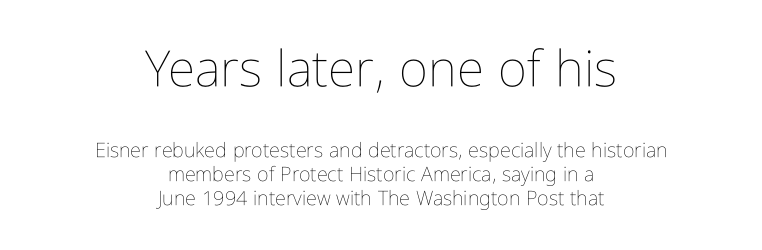
{"italic": "no", "bold": "no", "weight": "thin", "width": "condensed", "stroke_contrast": "low", "x_height": "medium", "monospaced": "no", "underline": "no", "align": "center", "line_spacing_ratio": 1.2, "letter_spacing": "normal", "letter_spacing_em": 0.0, "larger_block": "first", "size_ratio": 2.5, "glyph_px": 50}
